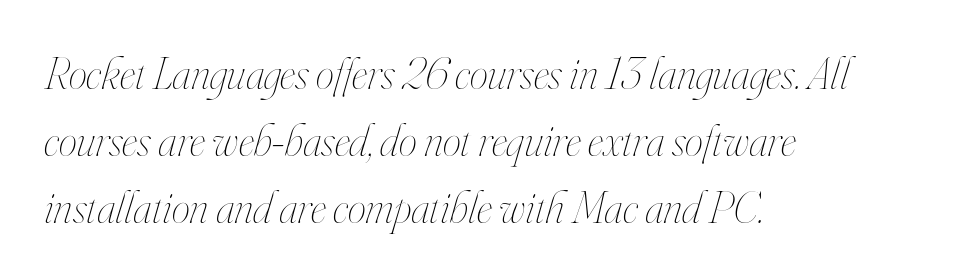
The image shows 46 px thin, condensed type, italic (leaning right); set left-aligned, normal line spacing (1.46x), normal letter spacing, not underlined; high stroke contrast and a small x-height.
